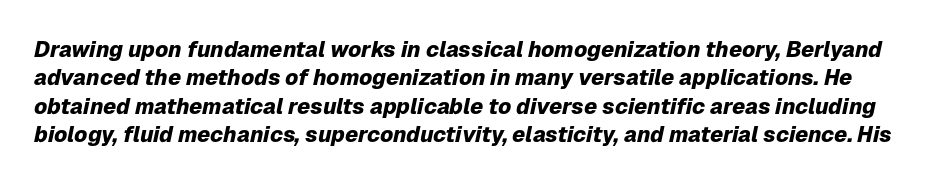
The image shows 22 px bold type, italic (leaning right); set normal line spacing (1.29x), normal letter spacing, not underlined.
